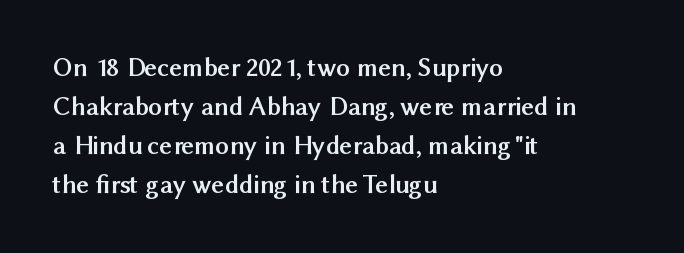
Q: Is the text bold? A: Yes.
Q: Is the text italic (slanted)? A: No, it is upright.
Q: Is the text underlined? A: No.
Q: How is the paragraph aligned? A: Left-aligned.
Q: Is the spacing between letters normal or unusually wide? A: Normal.
Q: Is the spacing between lines tight, normal or loose? A: Normal.
